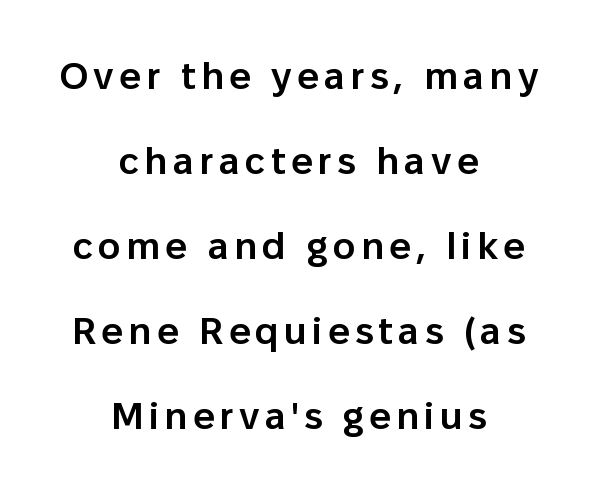
The image shows 38 px semibold sans-serif type, upright; set centered, loose line spacing (2.24x), not underlined; low stroke contrast and a medium x-height.
